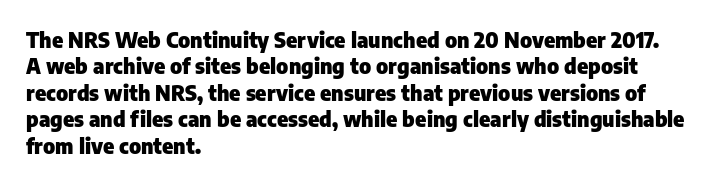
What weight is shown? A full bold with thick strokes. The lettering holds an erect, upright posture throughout. Plain, unruled lines of type. The rendering keeps characters at their native spacing. Leading: standard.
